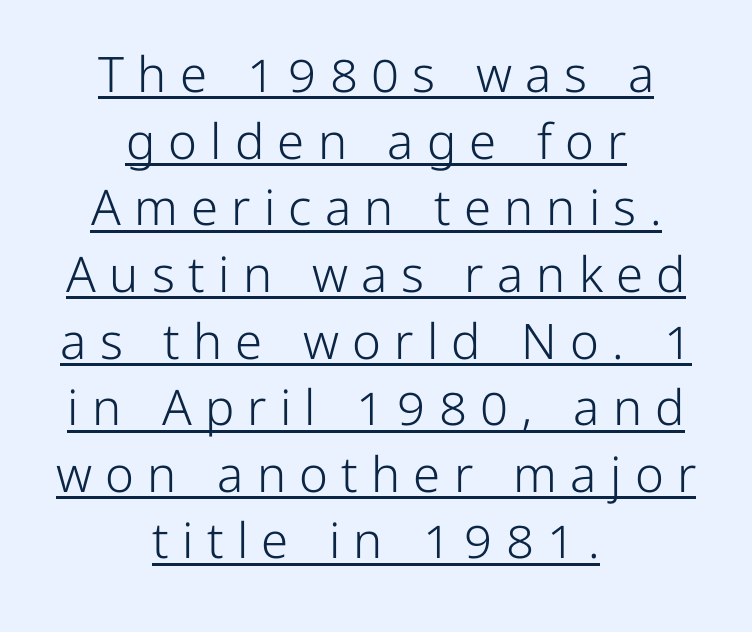
Short note: letters widely spaced. Horizontally, the lines are justified to the midpoint only. Regular leading. No heavy texture on the line: the type isn't bold. Style check: upright.
